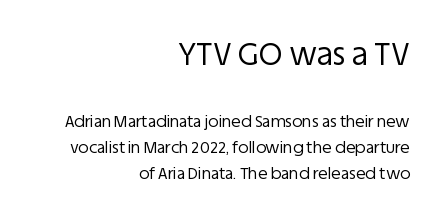
{"serif": "no", "italic": "no", "bold": "no", "weight": "regular", "width": "normal", "stroke_contrast": "low", "x_height": "large", "monospaced": "no", "underline": "no", "align": "right", "line_spacing": "normal", "line_spacing_ratio": 1.64, "letter_spacing": "normal", "letter_spacing_em": 0.0, "larger_block": "first", "size_ratio": 1.94, "glyph_px": 31}
